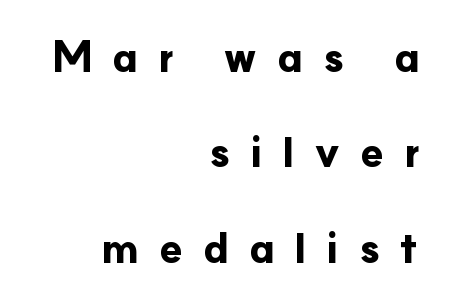
The image shows 42 px bold sans-serif type, upright; set right-aligned, loose line spacing (2.27x), unusually wide letter spacing (+0.47 em), not underlined; low stroke contrast and a small x-height.
